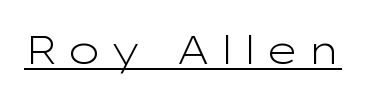
Q: Is the text bold? A: No.
Q: Is the text italic (slanted)? A: No, it is upright.
Q: Is the typeface a serif or a sans-serif typeface? A: Sans-serif.
Q: Is the text underlined? A: Yes.
Q: Is the spacing between letters normal or unusually wide? A: Unusually wide.
Q: Width (condensed, normal, or wide)? A: Wide.
Q: Stroke contrast? A: Low.
Q: x-height? A: Medium.
Q: Monospaced? A: No.
